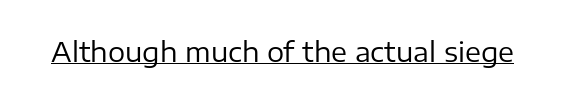
{"italic": "no", "bold": "no", "underline": "yes", "letter_spacing": "normal", "letter_spacing_em": 0.0, "glyph_px": 27}
